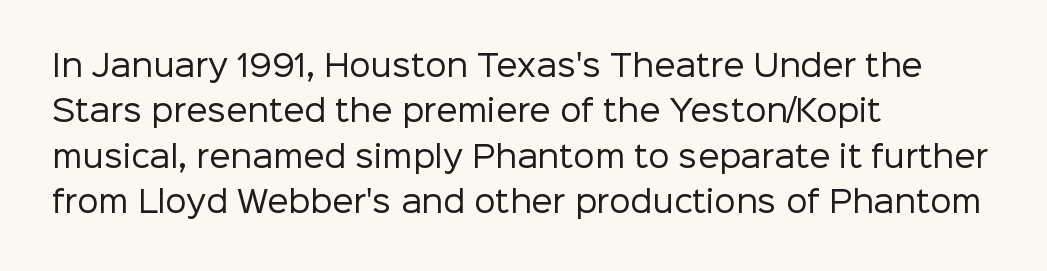
Is this a fixed-width face? No — the glyphs have proportional, varying widths. Stroke thickness stays within the range of a standard reading face or lighter. These lines are composed in type without serifs. Reading down the column, the eye jumps a familiar distance to each next line. Posture: upright roman.
